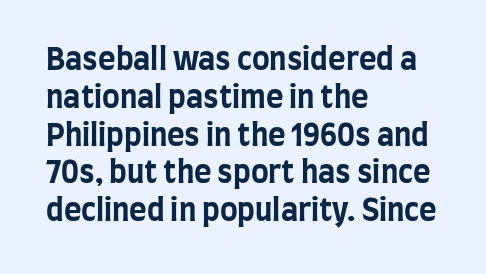
{"serif": "no", "italic": "no", "bold": "yes", "weight": "bold", "width": "condensed", "stroke_contrast": "low", "x_height": "large", "monospaced": "no", "underline": "no", "align": "left", "line_spacing": "normal", "line_spacing_ratio": 1.26, "letter_spacing": "normal", "letter_spacing_em": 0.0, "glyph_px": 30}
